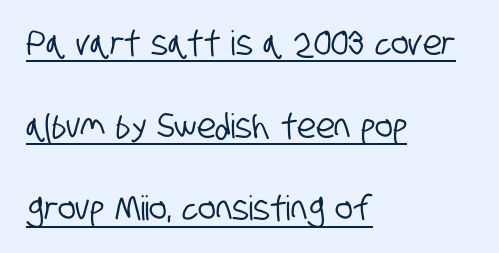
Does the leading feel generous? Absolutely, it's lavish. Does the copy run flush right? No — it runs flush left. The letters advance in unequal steps, a hallmark of proportional type. No feet cap the strokes, marking this as sans-serif type.
